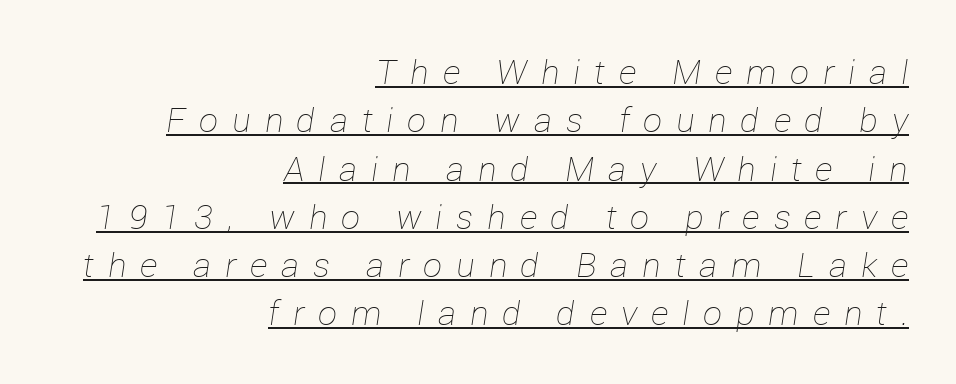
Is the stroke heavy? The answer is a plain regular-or-lighter. Does the lettering tilt? It does — this is italic. Inter-character spacing is expanded well beyond the font's built-in metrics. Leading matches the norm, producing a regular column.
